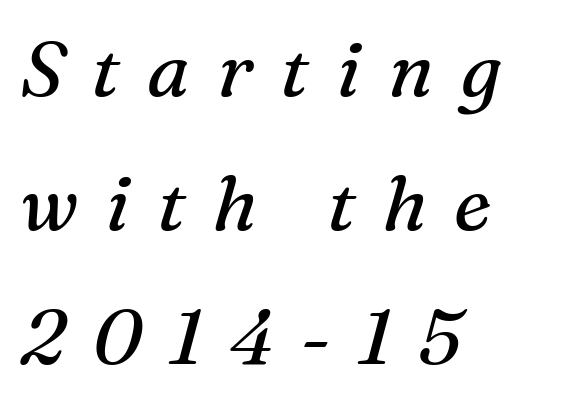
The image shows 77 px regular-weight serif type, italic (leaning right); set left-aligned, line spacing 1.74x, unusually wide letter spacing (+0.35 em), not underlined; medium stroke contrast and a medium x-height.
